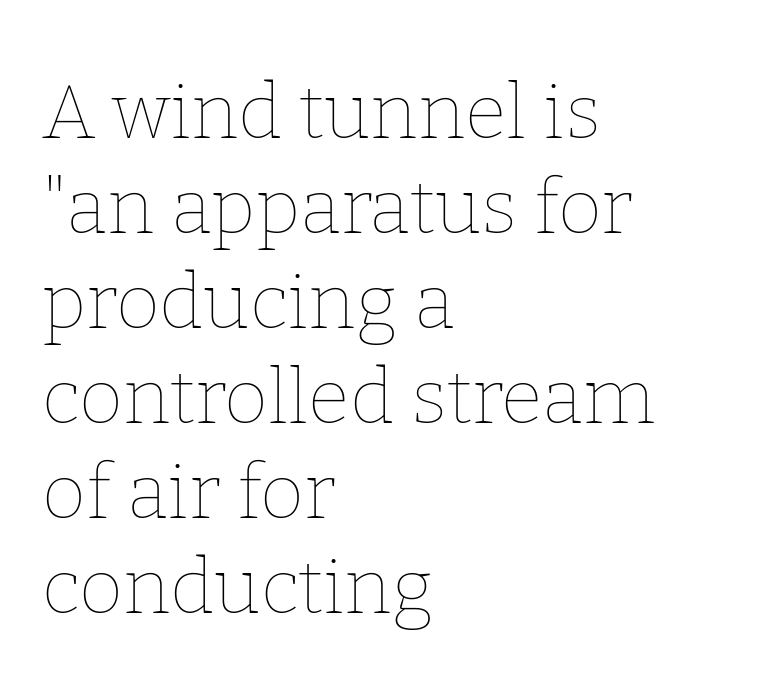
The image shows 76 px thin type, upright; set left-aligned, normal line spacing (1.25x), normal letter spacing, not underlined; low stroke contrast and a medium x-height.
